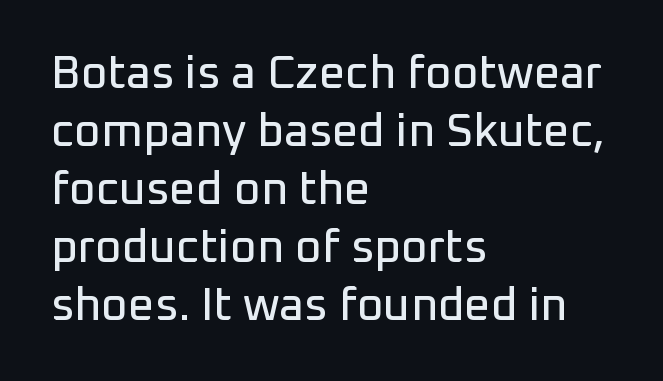
The image shows 46 px sans-serif type, upright; set left-aligned, normal line spacing (1.26x), normal letter spacing, not underlined; low stroke contrast and a medium x-height.
